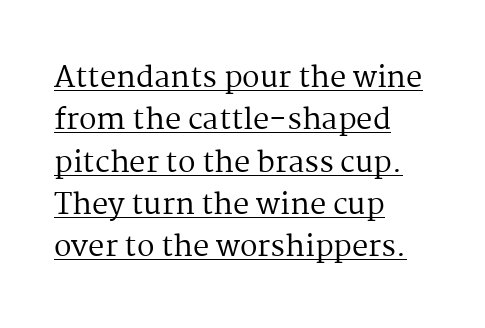
Varying glyph widths throughout — classic text-font behaviour. Old-style or modern, the face here clearly has serifs. Unlike italic type, these characters show no tilt at all. Is the letter spacing exaggerated? No — it looks like the ordinary default. Notice how a bar underscores the lettering throughout.
